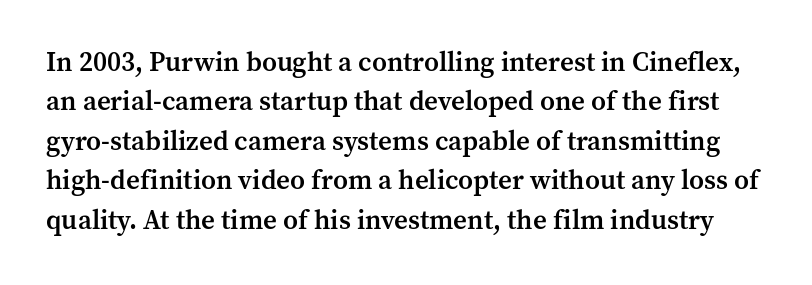
The image shows 27 px text type, upright; set normal line spacing (1.46x), normal letter spacing, not underlined.
